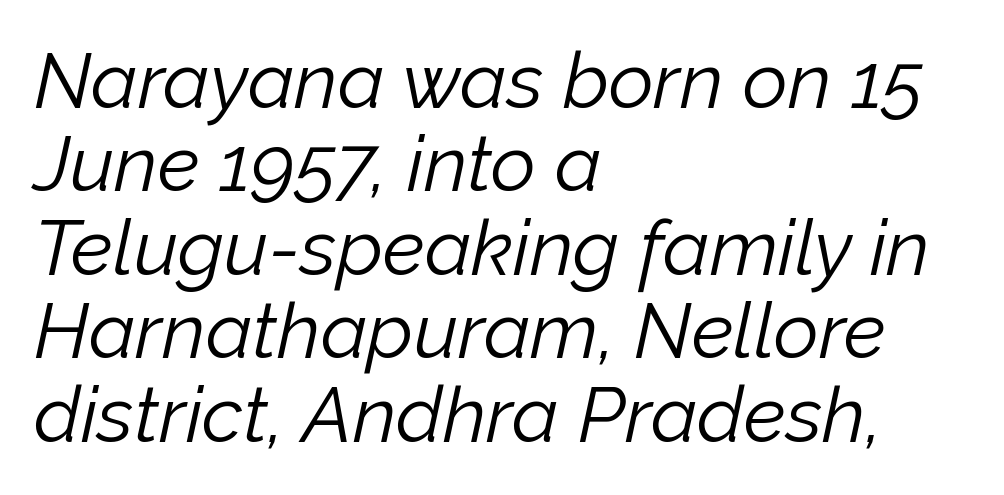
Q: Is the text bold? A: No.
Q: Is the text italic (slanted)? A: Yes, it leans right by about 12 degrees.
Q: Is the text underlined? A: No.
Q: How is the paragraph aligned? A: Left-aligned.
Q: Is the spacing between letters normal or unusually wide? A: Normal.
Q: Is the spacing between lines tight, normal or loose? A: Tight.
Q: Width (condensed, normal, or wide)? A: Normal.
Q: Stroke contrast? A: Low.
Q: x-height? A: Medium.
Q: Monospaced? A: No.
